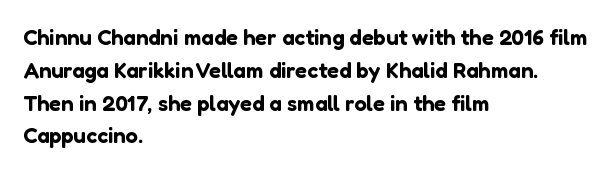
The image shows 22 px text type, upright; set left-aligned, normal line spacing (1.49x), normal letter spacing, not underlined.
